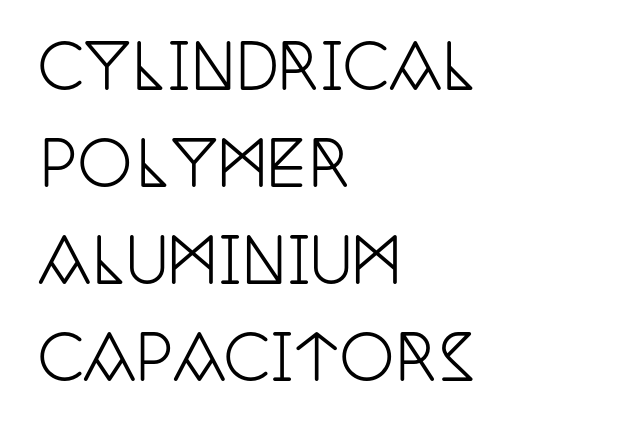
Notice how the passage keeps a crisp vertical edge on the left only. Unlike italic type, these characters show no tilt at all. Observe the ordinary spacing: letters are neighbours, not strangers. Vertical spacing — default. The passage shown is typeset with a serif family. No word sits above an underline.
